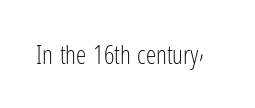
{"italic": "no", "bold": "no", "underline": "no", "letter_spacing": "normal", "letter_spacing_em": 0.0, "glyph_px": 26}
